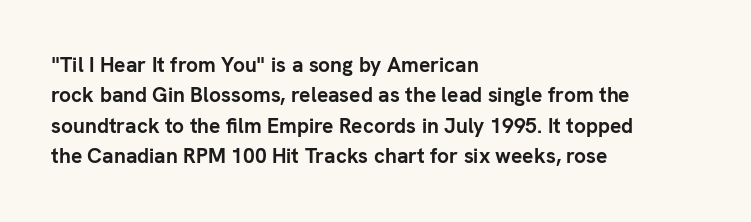
{"italic": "no", "bold": "yes", "underline": "no", "align": "left", "line_spacing": "normal", "line_spacing_ratio": 1.45, "letter_spacing": "normal", "letter_spacing_em": 0.0, "glyph_px": 21}
